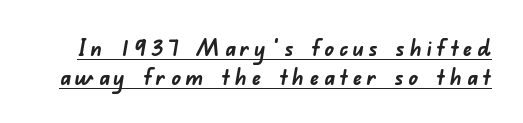
The image shows 23 px bold type; set line spacing 1.24x, unusually wide letter spacing (+0.21 em), underlined.
